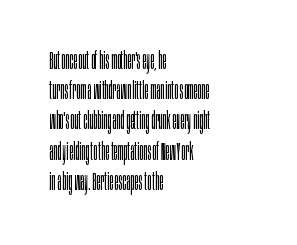
Q: Is the text bold? A: No.
Q: Is the text italic (slanted)? A: No, it is upright.
Q: Is the text underlined? A: No.
Q: How is the paragraph aligned? A: Left-aligned.
Q: Is the spacing between letters normal or unusually wide? A: Normal.
Q: Is the spacing between lines tight, normal or loose? A: Normal.
